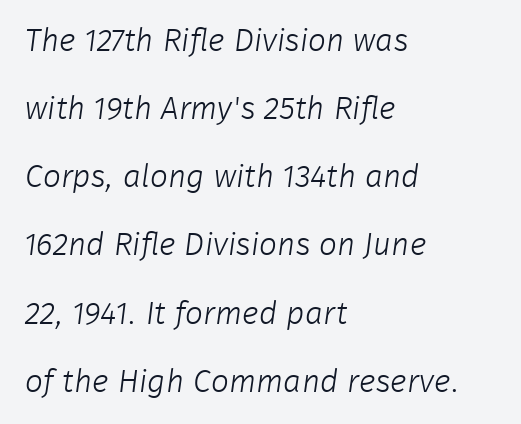
Q: Is the text bold? A: No.
Q: Is the typeface a serif or a sans-serif typeface? A: Sans-serif.
Q: Is the text underlined? A: No.
Q: How is the paragraph aligned? A: Left-aligned.
Q: Is the spacing between letters normal or unusually wide? A: Normal.
Q: Is the spacing between lines tight, normal or loose? A: Loose.
Q: Width (condensed, normal, or wide)? A: Normal.
Q: Stroke contrast? A: Low.
Q: x-height? A: Medium.
Q: Monospaced? A: No.
